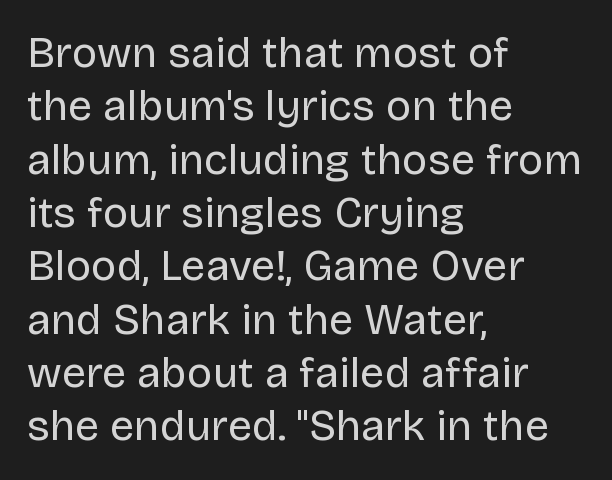
The weight would be labelled regular, book, light, or lighter still. When letters stand straight like this, we call the style roman or upright. These lines are rendered in a variable-pitch font. Spacing between characters is what you'd get straight out of the box. Alignment: flush left.
